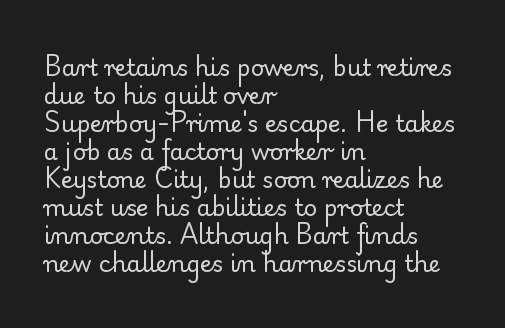
Every stem runs plumb, perpendicular to the baseline. Layout note: lines flush left. Decoration check: the copy has no underline. Short note: letters normally spaced.
